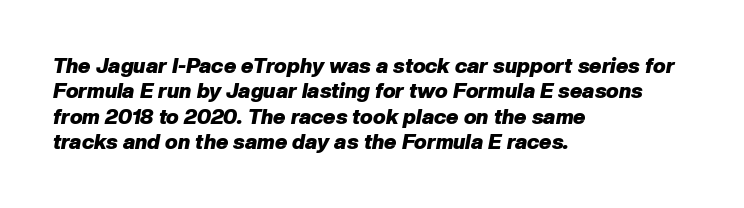
The image shows 21 px bold type, italic (leaning right); set left-aligned, line spacing 1.21x, normal letter spacing, not underlined.
